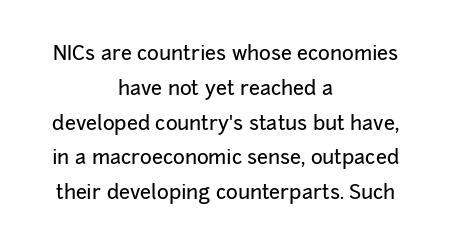
The image shows 20 px text type, upright; set centered, line spacing 1.74x, normal letter spacing, not underlined.
